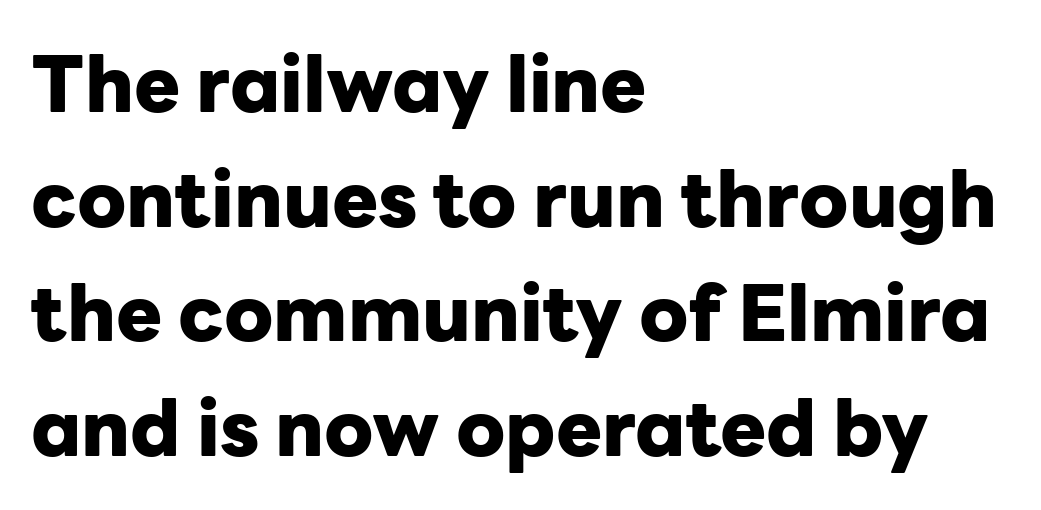
Layout note: lines flush left. Vertical strokes here are truly vertical. The rendering keeps characters at their native spacing. You'd pick this weight for a headline — it's a proper bold. A normal amount of white space separates one row of letters from the next.
